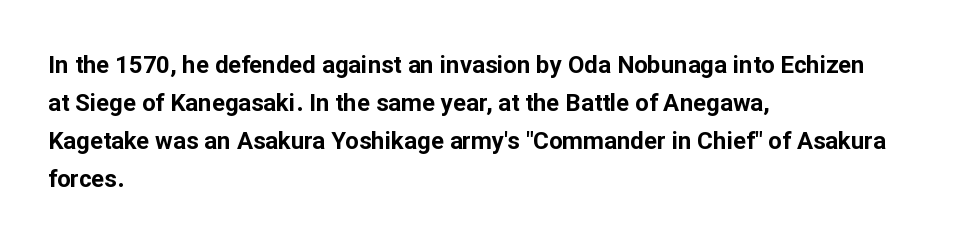
The image shows 24 px bold type, upright; set left-aligned, normal line spacing (1.59x), normal letter spacing, not underlined.
